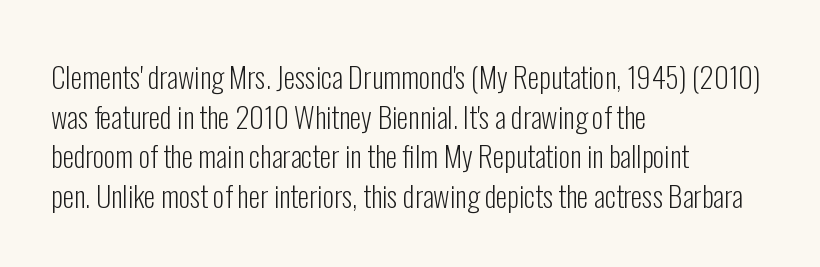
Q: Is the text bold? A: No.
Q: Is the text italic (slanted)? A: No, it is upright.
Q: Is the typeface a serif or a sans-serif typeface? A: Sans-serif.
Q: Is the text underlined? A: No.
Q: How is the paragraph aligned? A: Left-aligned.
Q: Is the spacing between letters normal or unusually wide? A: Normal.
Q: Is the spacing between lines tight, normal or loose? A: Normal.
Q: Width (condensed, normal, or wide)? A: Condensed.
Q: Stroke contrast? A: Low.
Q: x-height? A: Medium.
Q: Monospaced? A: No.
